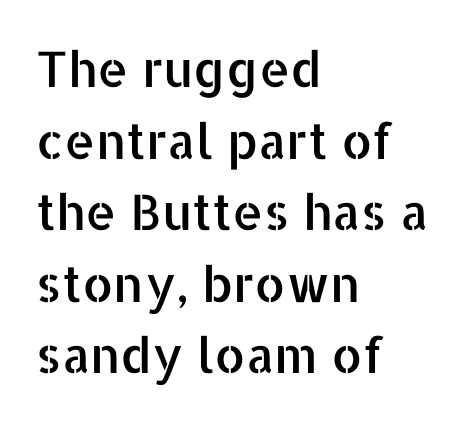
Notice how descenders clear the ascenders below comfortably — that's standard leading. The paragraph has a hard left edge and a soft right edge. Descenders hang freely into open space. A roman cut, with each character standing at attention. Caption: standard tracking, unaltered. Are there feet on the stems? There aren't — it's a sans.
